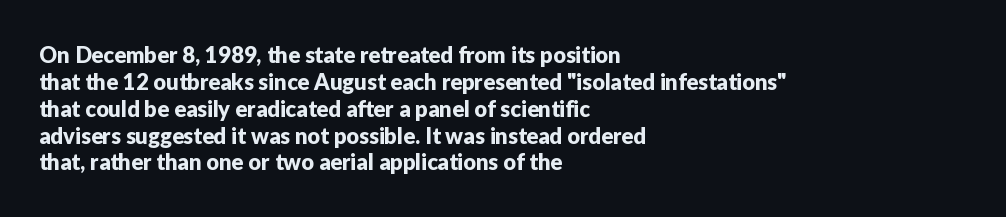
Is the block centered? No — it sits flush against the left margin. Beneath every word, the page is bare. What stands out about the letter spacing? Nothing — it is the standard amount. The lettering stays uniformly vertical, giving the passage a roman look.
